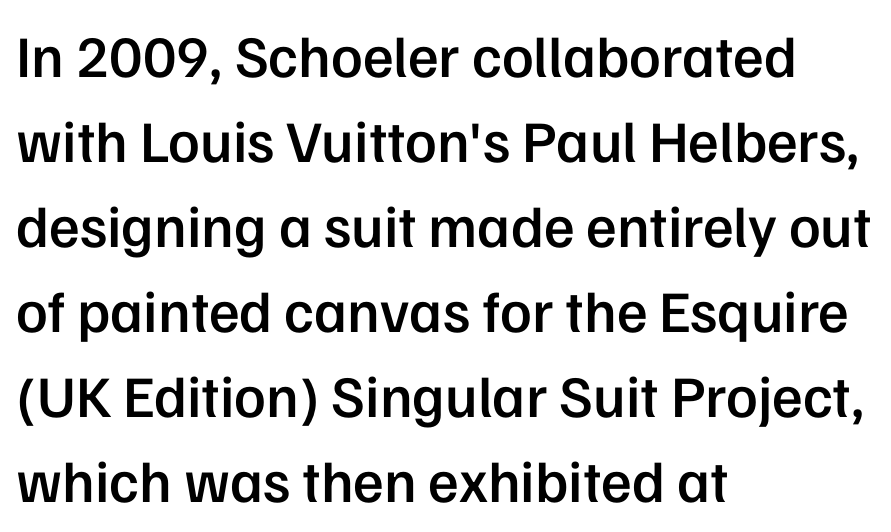
{"serif": "no", "italic": "no", "bold": "semi", "weight": "semibold", "width": "normal", "stroke_contrast": "low", "x_height": "medium", "monospaced": "no", "underline": "no", "align": "left", "line_spacing": "normal", "line_spacing_ratio": 1.44, "letter_spacing": "normal", "letter_spacing_em": 0.0, "glyph_px": 59}
